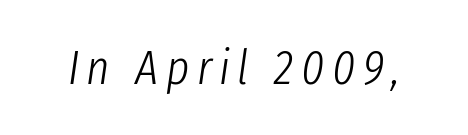
{"italic": "yes", "lean": "right", "slant_degrees": 8, "bold": "no", "weight": "light", "width": "condensed", "stroke_contrast": "low", "x_height": "medium", "monospaced": "no", "underline": "no", "glyph_px": 49}
